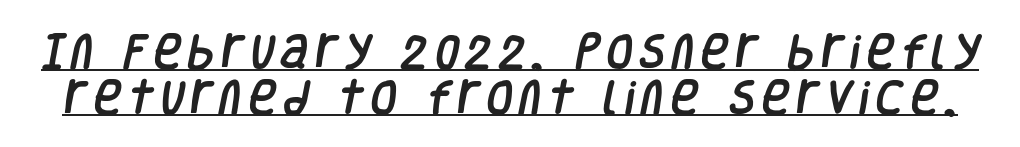
Compared with undecorated copy, this sample adds a rule below the words. The passage shown is typed in a proportional face where columns would drift. A sans-serif font was chosen for this passage.
